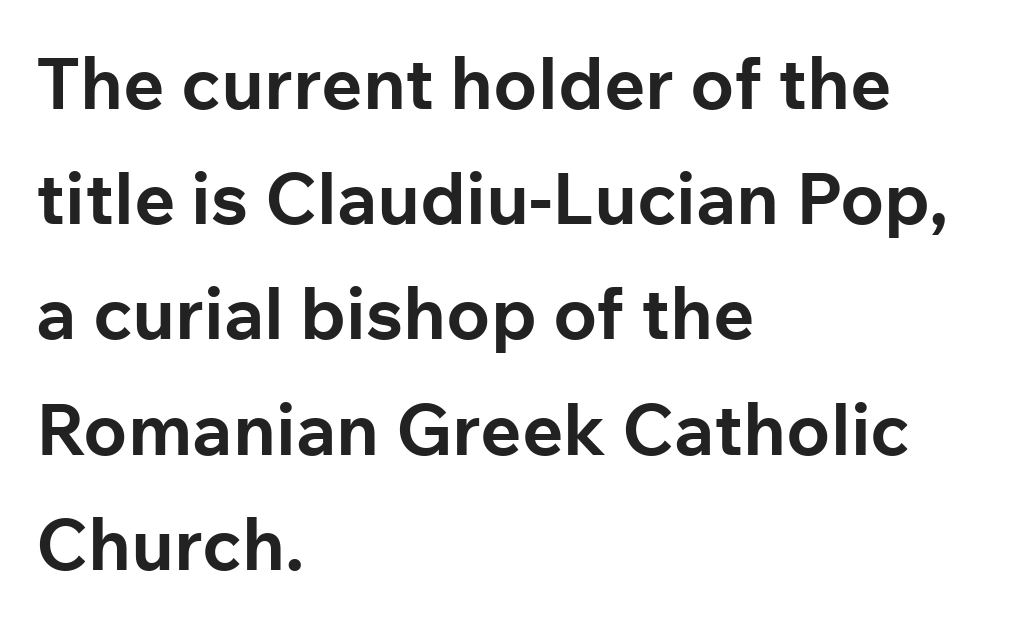
The paragraph shown leans on its left margin. Caption: bold face, heavy strokes. Note the varied advance widths — an 'i' is clearly narrower than an 'm'. Normally led — the rows are evenly, conventionally spaced. The words here are not underlined.
